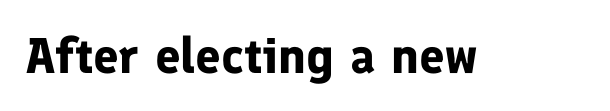
The image shows 50 px bold sans-serif type, upright; set normal letter spacing, not underlined; low stroke contrast and a medium x-height.
